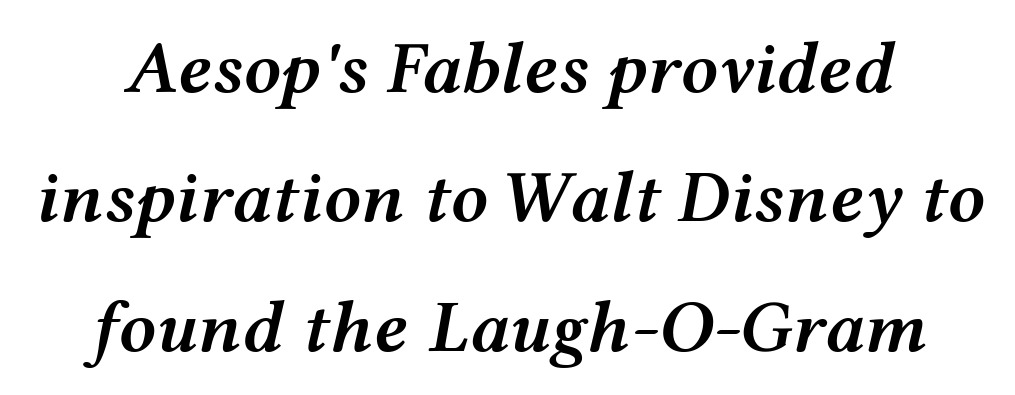
The image shows 74 px semibold, wide type, italic (leaning right); set line spacing 1.75x, normal letter spacing, not underlined; medium stroke contrast and a medium x-height.
